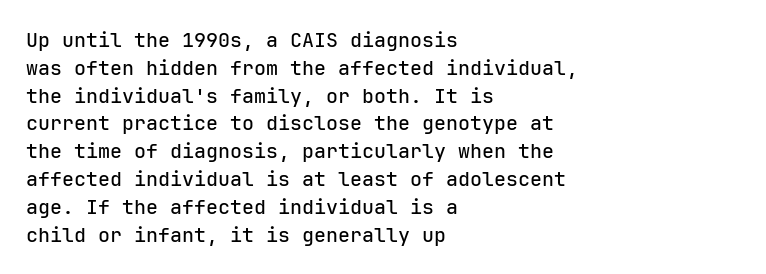
Ordinary non-slanted type is in use. If you drew a ruler down the left edge, every line would touch it. Underlining? Definitely not there. Rows of type keep a routine distance in the vertical direction. Observe the ordinary spacing: letters are neighbours, not strangers.
